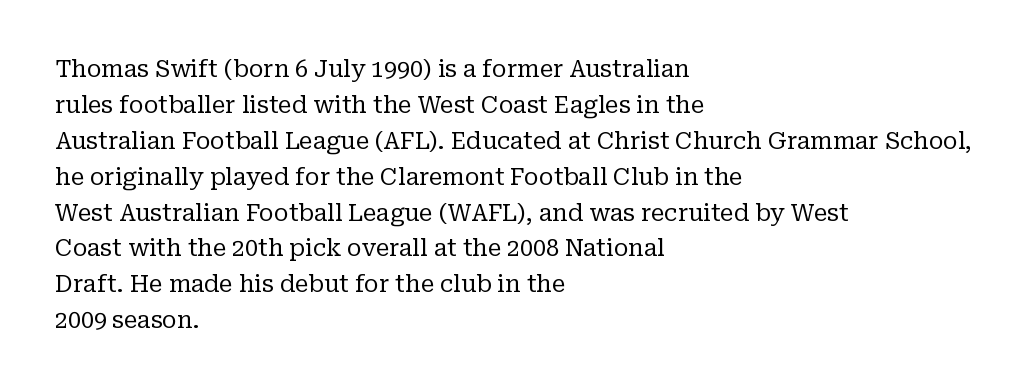
The image shows 23 px text type, upright; set left-aligned, normal line spacing (1.56x), normal letter spacing, not underlined.
